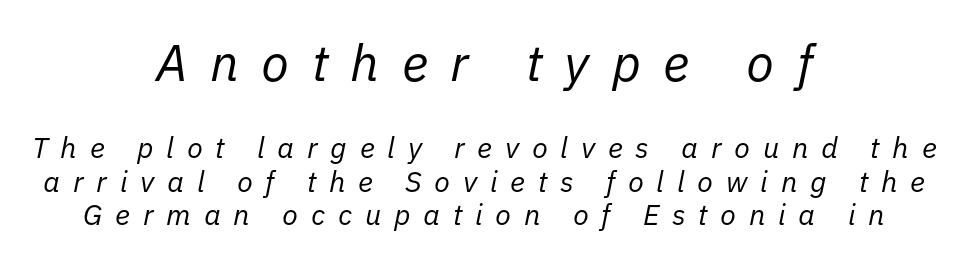
{"italic": "yes", "lean": "right", "slant_degrees": 11, "bold": "no", "weight": "regular", "width": "normal", "stroke_contrast": "low", "x_height": "medium", "monospaced": "no", "underline": "no", "align": "center", "line_spacing_ratio": 1.16, "letter_spacing": "wide", "letter_spacing_em": 0.44, "larger_block": "first", "size_ratio": 1.76, "glyph_px": 51}
